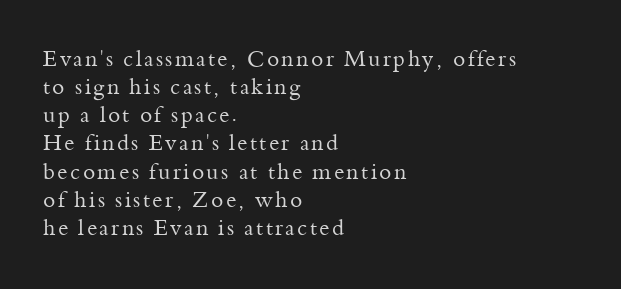
Is there much room between lines? A standard amount, neither cramped nor airy. Compared with a centered layout, this one pins lines to the left instead. Tall strokes in this sample are plumb rather than angled. Anything drawn beneath the words? Only blank space.
